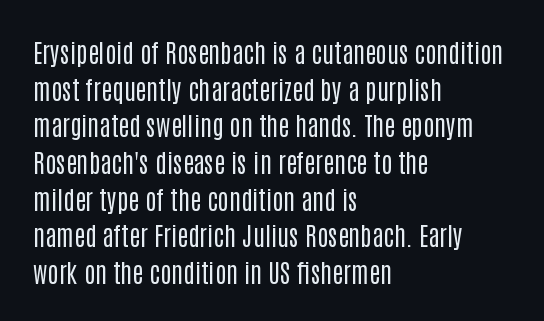
{"italic": "no", "bold": "no", "underline": "no", "align": "left", "line_spacing": "normal", "line_spacing_ratio": 1.41, "letter_spacing": "normal", "letter_spacing_em": 0.0, "glyph_px": 26}
